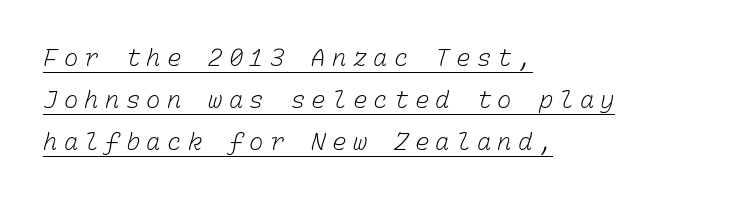
The image shows 24 px text type; set left-aligned, line spacing 1.76x, unusually wide letter spacing (+0.26 em), underlined.
